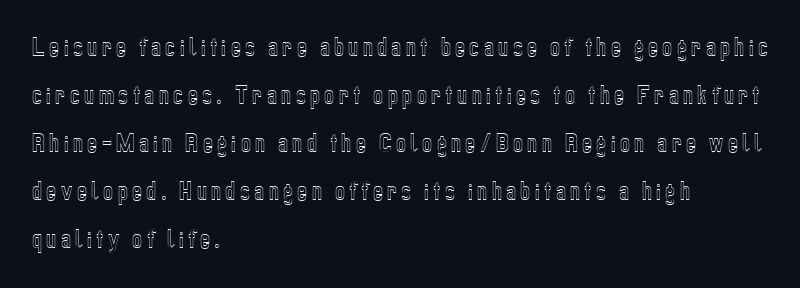
Q: Is the text italic (slanted)? A: No, it is upright.
Q: Is the text underlined? A: No.
Q: How is the paragraph aligned? A: Left-aligned.
Q: Is the spacing between letters normal or unusually wide? A: Unusually wide.
Q: Is the spacing between lines tight, normal or loose? A: Loose.
